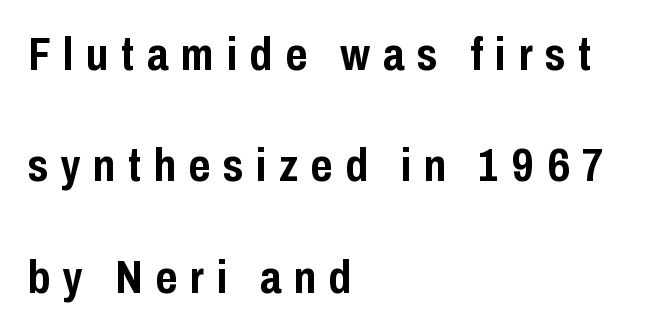
{"serif": "no", "italic": "no", "bold": "yes", "weight": "semibold", "width": "condensed", "stroke_contrast": "low", "x_height": "medium", "monospaced": "no", "underline": "no", "align": "left", "line_spacing": "loose", "line_spacing_ratio": 2.37, "letter_spacing": "wide", "letter_spacing_em": 0.27, "glyph_px": 47}
